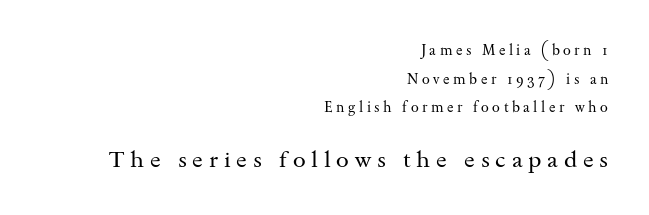
The image shows 23 px text type, upright; set right-aligned, loose line spacing (2.04x), unusually wide letter spacing (+0.25 em), not underlined; the second (bottom) block is 1.64x larger.
